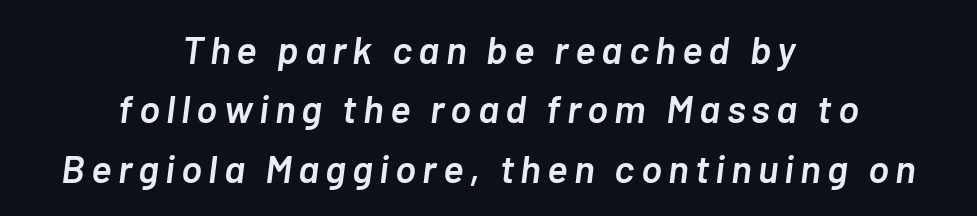
Q: Is the text bold? A: Semi-bold.
Q: Is the text italic (slanted)? A: Yes, it leans right by about 7 degrees.
Q: Is the text underlined? A: No.
Q: How is the paragraph aligned? A: Centered.
Q: Is the spacing between lines tight, normal or loose? A: Normal.
Q: Width (condensed, normal, or wide)? A: Normal.
Q: Stroke contrast? A: Low.
Q: x-height? A: Medium.
Q: Monospaced? A: No.
